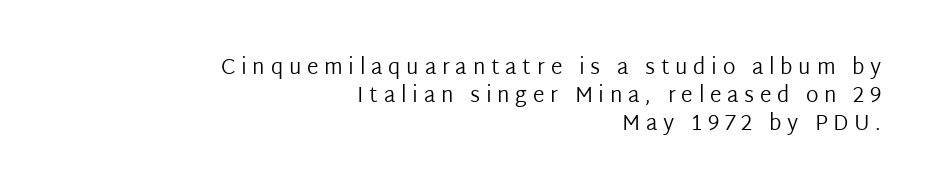
Rule under the text: the space is simply empty. A quiet, ordinary-to-light weight characterises the typeface. Here the glyphs are tracked loosely, breaking word shapes into spaced letters. If you drew a ruler down the right edge, every line would touch it. Style check: upright. This block has exactly the height ordinary leading produces.
